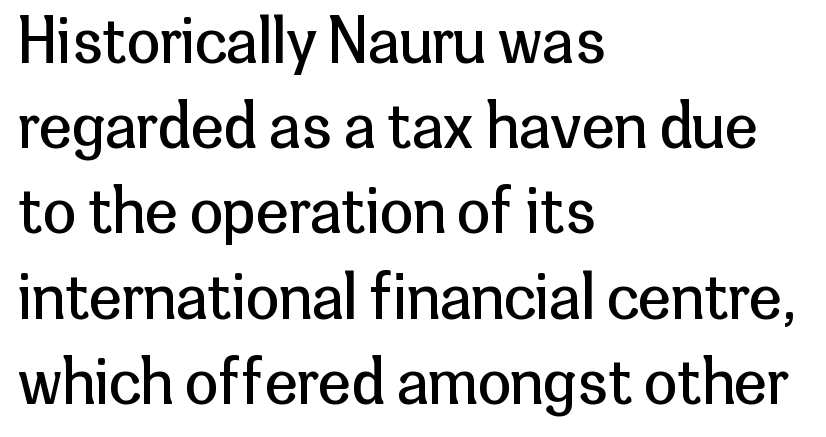
{"serif": "no", "italic": "no", "bold": "no", "weight": "regular", "width": "normal", "stroke_contrast": "low", "x_height": "medium", "monospaced": "no", "underline": "no", "align": "left", "line_spacing": "normal", "line_spacing_ratio": 1.42, "letter_spacing": "normal", "letter_spacing_em": 0.0, "glyph_px": 60}
